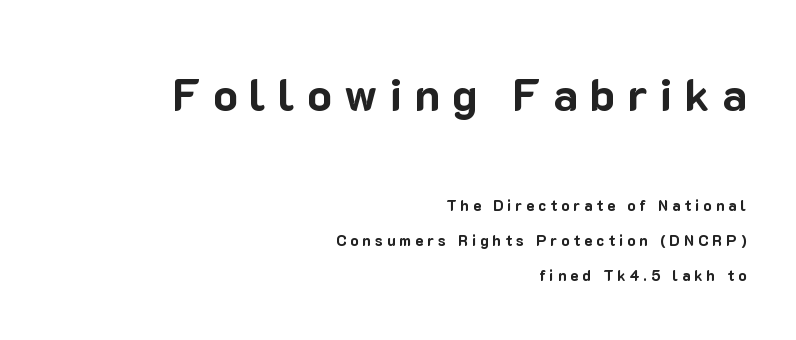
Q: Is the text bold? A: Yes.
Q: Is the text italic (slanted)? A: No, it is upright.
Q: Is the typeface a serif or a sans-serif typeface? A: Sans-serif.
Q: Is the text underlined? A: No.
Q: How is the paragraph aligned? A: Right-aligned.
Q: Is the spacing between letters normal or unusually wide? A: Unusually wide.
Q: Is the spacing between lines tight, normal or loose? A: Loose.
Q: Which block of text is set in a larger size, the first (top) or the second (bottom)? A: The first (top) one.
Q: Width (condensed, normal, or wide)? A: Normal.
Q: Stroke contrast? A: Low.
Q: x-height? A: Medium.
Q: Monospaced? A: No.
